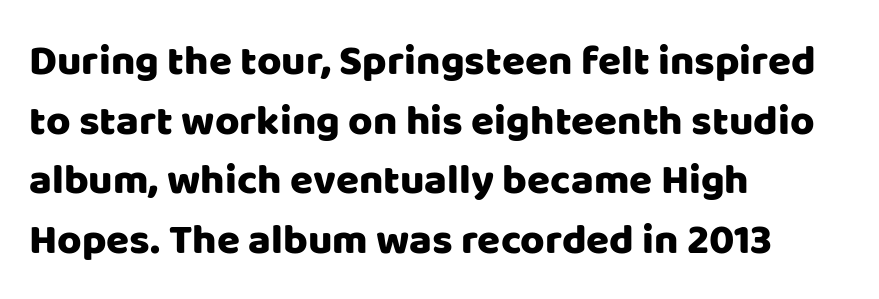
The image shows 42 px sans-serif type, upright; set left-aligned, normal line spacing (1.42x), normal letter spacing, not underlined; low stroke contrast and a large x-height.
